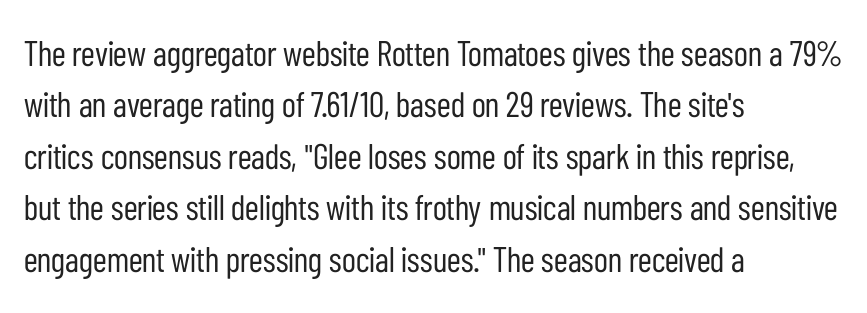
{"serif": "no", "italic": "no", "bold": "no", "weight": "regular", "width": "condensed", "stroke_contrast": "low", "x_height": "medium", "monospaced": "no", "underline": "no", "align": "left", "line_spacing": "normal", "line_spacing_ratio": 1.47, "letter_spacing": "normal", "letter_spacing_em": 0.0, "glyph_px": 35}
